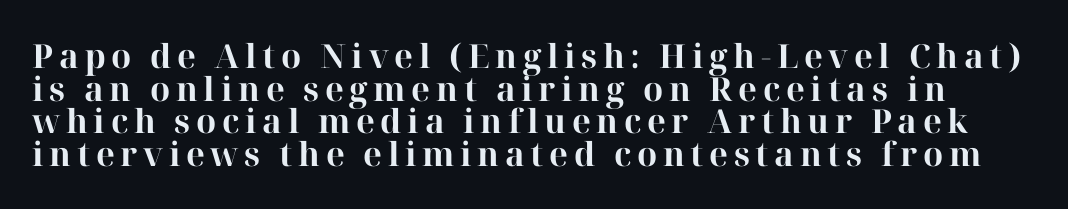
Style check: upright. The strokes are fattened all the way to bold. Vertical spacing — tight. A serif font was chosen for this passage. A bare baseline throughout the passage. These lines are rendered in a variable-pitch font.
